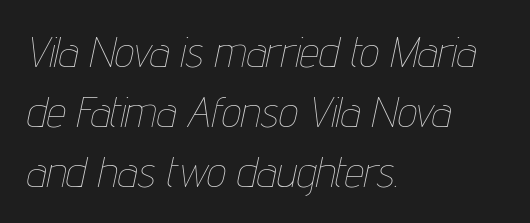
{"italic": "yes", "lean": "right", "slant_degrees": 12, "bold": "no", "weight": "thin", "width": "condensed", "stroke_contrast": "low", "x_height": "medium", "monospaced": "no", "underline": "no", "align": "left", "line_spacing": "normal", "line_spacing_ratio": 1.4, "letter_spacing": "normal", "letter_spacing_em": 0.0, "glyph_px": 43}
